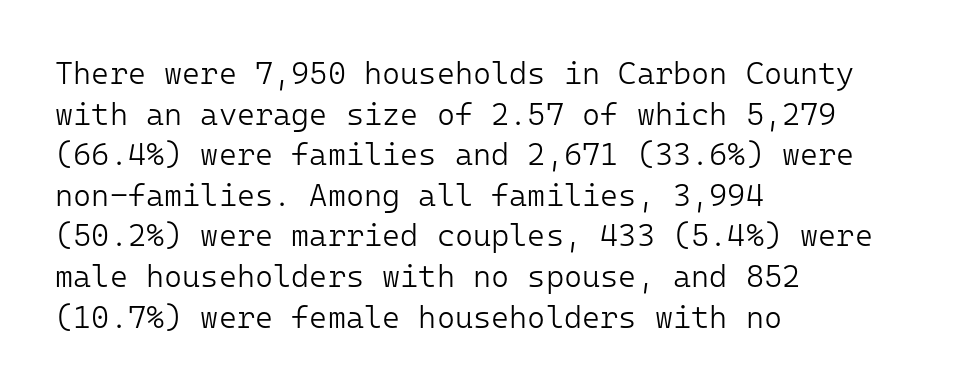
{"serif": "no", "italic": "no", "bold": "no", "weight": "light", "width": "normal", "stroke_contrast": "low", "x_height": "medium", "monospaced": "yes", "underline": "no", "align": "left", "line_spacing": "normal", "line_spacing_ratio": 1.31, "letter_spacing": "normal", "letter_spacing_em": 0.0, "glyph_px": 31}
